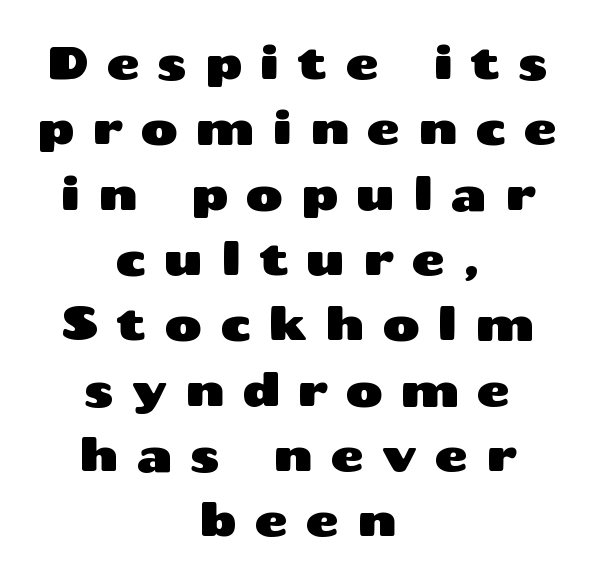
Nothing sits at the stroke ends, so this counts as sans-serif. Typeset on center — no edge is straight. Posture: vertical. Words appear elongated and porous because spacing is wide.
